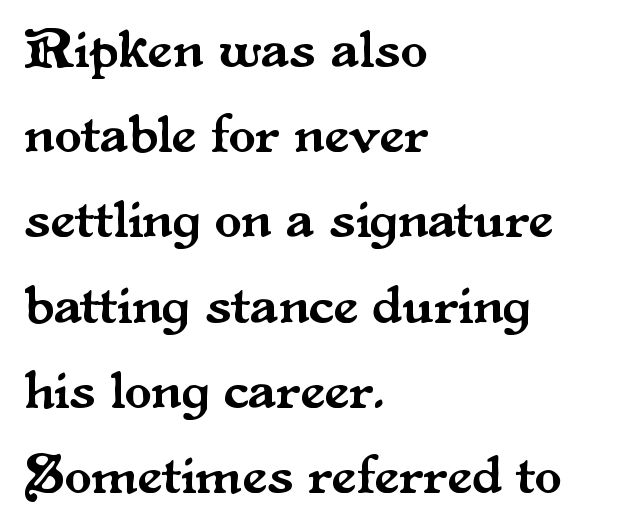
{"serif": "yes", "italic": "no", "width": "normal", "stroke_contrast": "medium", "x_height": "small", "monospaced": "no", "underline": "no", "align": "left", "line_spacing": "normal", "line_spacing_ratio": 1.55, "letter_spacing": "normal", "letter_spacing_em": 0.0, "glyph_px": 55}
